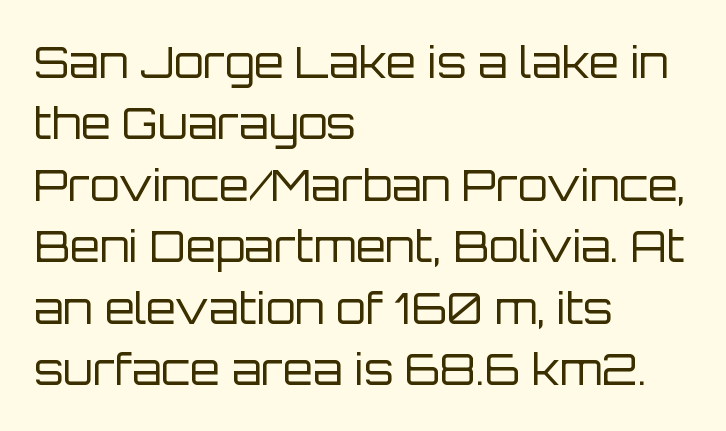
Interline gaps are of average width in this sample. This sample has the flowing, uneven cadence of proportional lettering. Glyph-to-glyph distance matches everyday printed text. Only glyphs here, with clear space below each row.
